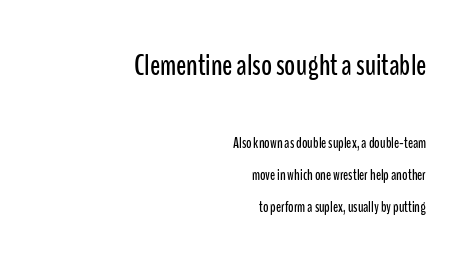
Q: Is the text italic (slanted)? A: No, it is upright.
Q: Is the typeface a serif or a sans-serif typeface? A: Sans-serif.
Q: Is the text underlined? A: No.
Q: How is the paragraph aligned? A: Right-aligned.
Q: Is the spacing between letters normal or unusually wide? A: Normal.
Q: Is the spacing between lines tight, normal or loose? A: Loose.
Q: Which block of text is set in a larger size, the first (top) or the second (bottom)? A: The first (top) one.
Q: Width (condensed, normal, or wide)? A: Condensed.
Q: Stroke contrast? A: Low.
Q: x-height? A: Medium.
Q: Monospaced? A: No.
